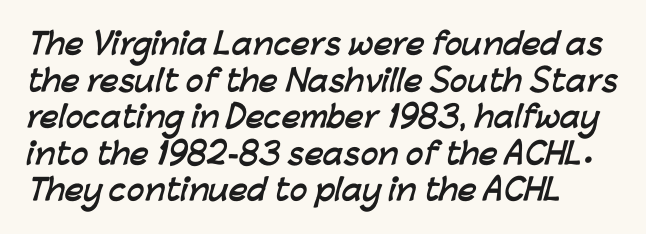
The image shows 29 px semibold sans-serif type; set left-aligned, normal line spacing (1.26x), normal letter spacing, not underlined; low stroke contrast and a medium x-height.
